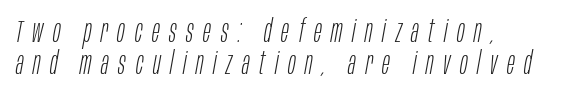
The image shows 32 px light, condensed type, italic (leaning right); set left-aligned, tight line spacing (0.99x), unusually wide letter spacing (+0.3 em), not underlined; low stroke contrast and a large x-height.
